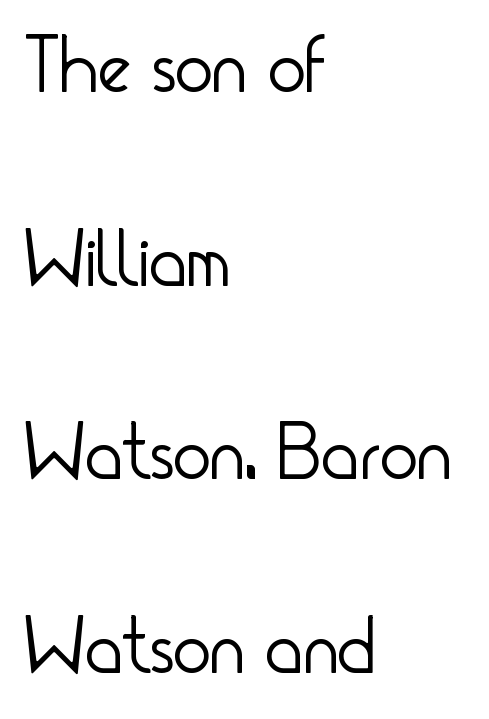
The image shows 80 px light, condensed sans-serif type, upright; set left-aligned, loose line spacing (2.42x), normal letter spacing, not underlined; low stroke contrast and a small x-height.
